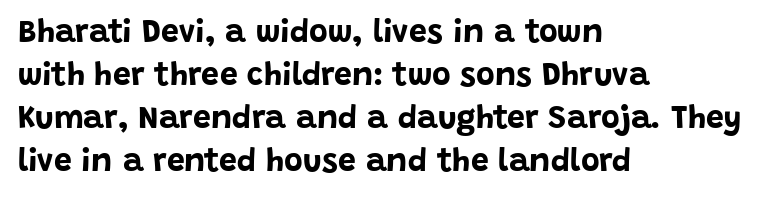
{"serif": "no", "italic": "no", "bold": "yes", "weight": "bold", "width": "normal", "stroke_contrast": "low", "x_height": "large", "monospaced": "no", "underline": "no", "align": "left", "line_spacing": "normal", "line_spacing_ratio": 1.34, "letter_spacing": "normal", "letter_spacing_em": 0.0, "glyph_px": 32}
